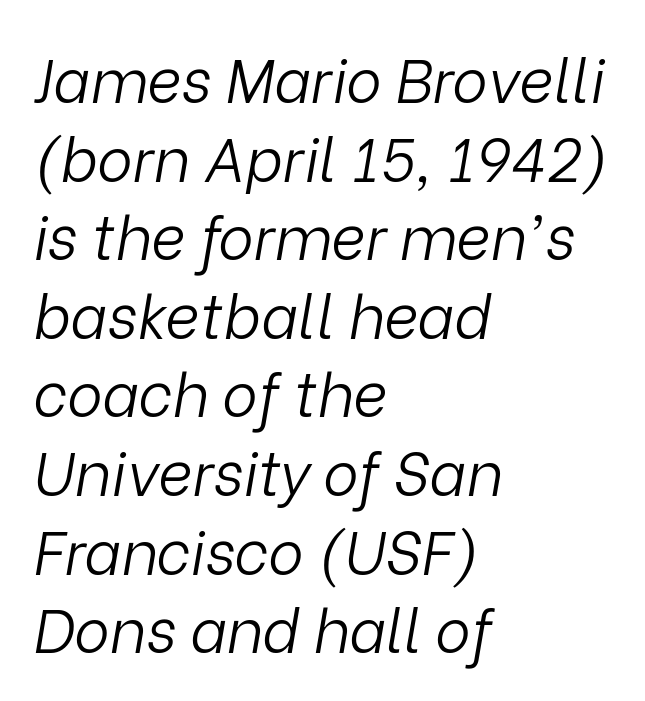
The image shows 60 px light type, italic (leaning right); set left-aligned, normal line spacing (1.31x), normal letter spacing, not underlined; low stroke contrast and a medium x-height.
